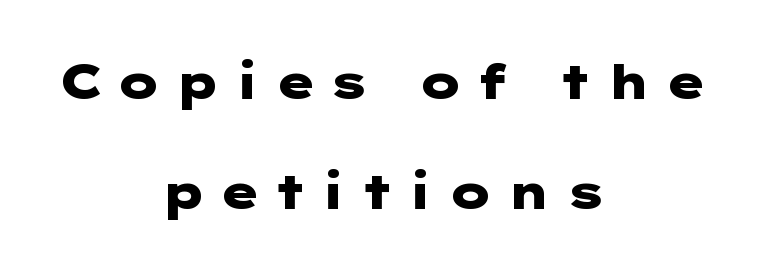
The image shows 48 px heavy, wide sans-serif type, upright; set centered, loose line spacing (2.3x), unusually wide letter spacing (+0.27 em), not underlined; low stroke contrast and a medium x-height.
